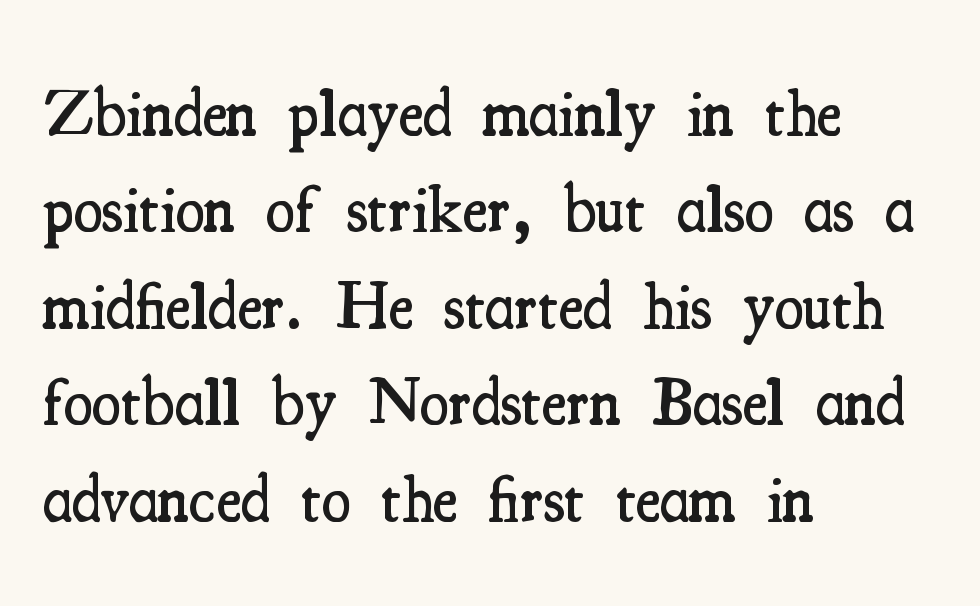
The font is running at a semibold setting, under full bold. Look at the tracking — it's just the regular setting, nothing added. Check the space under the baseline: it is left empty. Reading down the column, the eye jumps a familiar distance to each next line. The typesetter chose a ragged-right arrangement here. The letters advance in unequal steps, a hallmark of proportional type.
